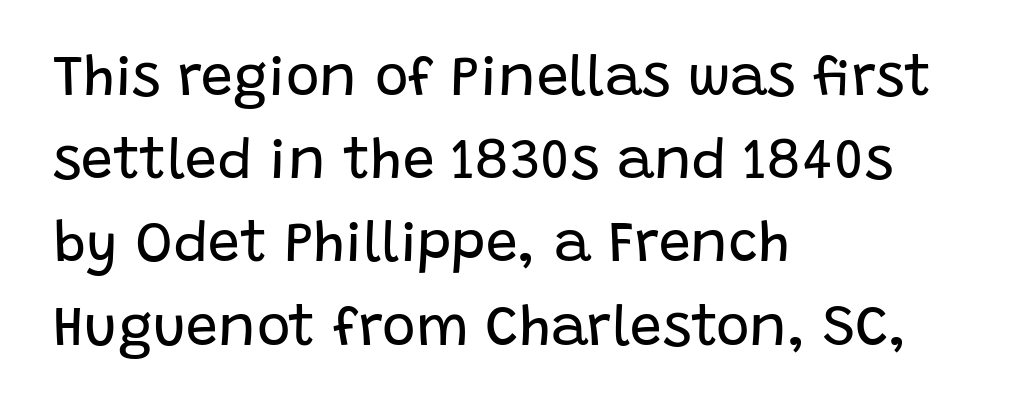
The letterforms sit at book weight or below. A bare baseline throughout the passage. These lines are rendered in a variable-pitch font. What stands out about the letter spacing? Nothing — it is the standard amount. These lines are set flush left with a ragged right edge. One glance says typical: line gaps are just what's usual.
